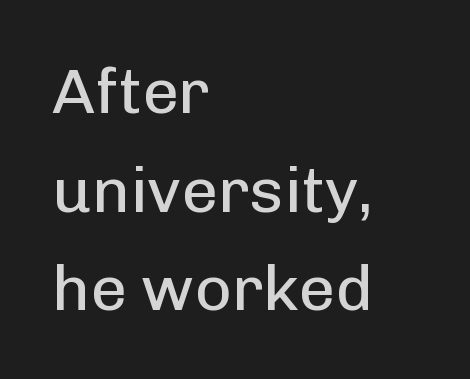
The image shows 64 px regular-weight sans-serif type, upright; set left-aligned, normal line spacing (1.54x), normal letter spacing, not underlined; low stroke contrast and a medium x-height.
